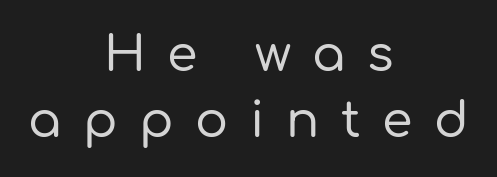
What stands out about the letter spacing? Its width — letters are far apart. A clean baseline with only descenders dipping below it. Leftover space on each line is divided equally before and after the words. This is roman type, the default non-slanted kind. Do the characters align in a grid? No, the font is proportional.
